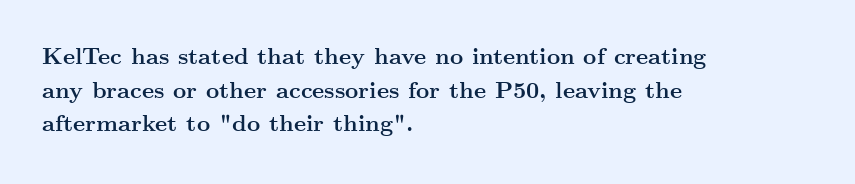
Q: Is the text bold? A: Yes.
Q: Is the text italic (slanted)? A: No, it is upright.
Q: Is the text underlined? A: No.
Q: How is the paragraph aligned? A: Left-aligned.
Q: Is the spacing between letters normal or unusually wide? A: Normal.
Q: Is the spacing between lines tight, normal or loose? A: Normal.
